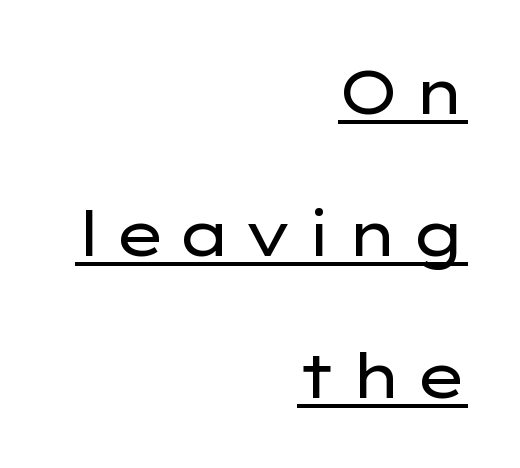
Nothing heavy about these letters — not bold at all. The lettering is marked with a stroke running underneath it. The passage shown is typed in a proportional face where columns would drift. The rendering shows plain stroke endings on the letterforms — a sans-serif design. Students, note that the glyphs here are deliberately spaced far apart. Every row of glyphs terminates at an identical x-position on the right.
